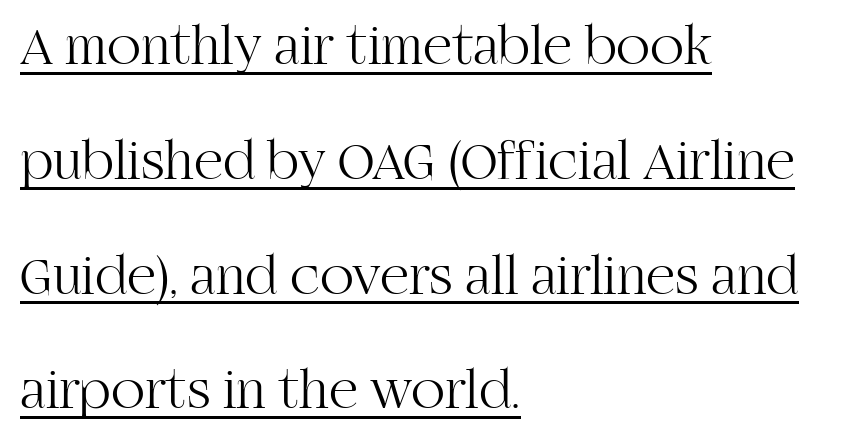
Notice how a bar underscores the lettering throughout. Caption: standard tracking, unaltered. This sample uses an upright cut, with every glyph sitting square on the baseline. Compared with a typical body face, this is equally light or lighter still. If you drew a ruler down the left edge, every line would touch it. Line spacing here is loose.
